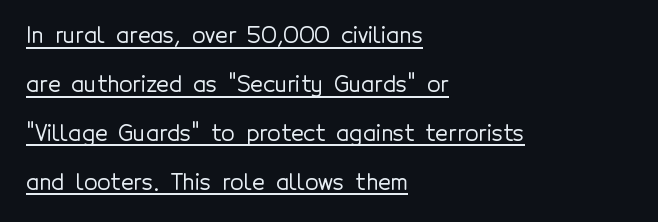
{"italic": "no", "underline": "yes", "align": "left", "line_spacing": "loose", "line_spacing_ratio": 2.22, "letter_spacing": "normal", "letter_spacing_em": 0.0, "glyph_px": 22}
